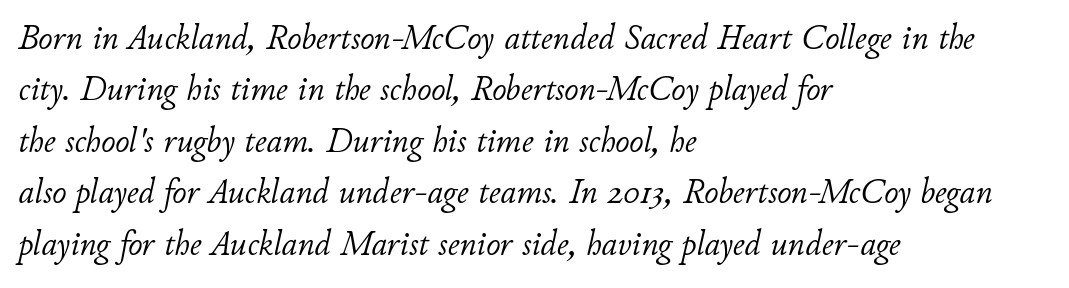
These lines are rendered in a variable-pitch font. This sample is left-justified, so line endings fall wherever the words run out. Italic: yes, the glyphs are oblique. Stroke thickness stays within the range of a standard reading face or lighter. Each word holds together tightly as a unit, with standard inter-letter gaps. Honestly, the row spacing looks completely unremarkable.
